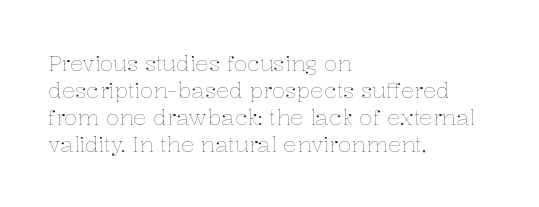
The image shows 22 px text type, upright; set left-aligned, line spacing 1.22x, normal letter spacing, not underlined.
